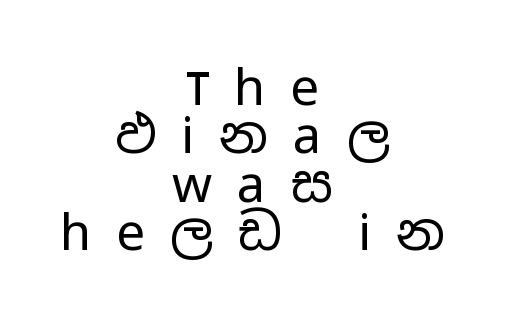
The image shows 51 px regular-weight, wide sans-serif type, upright; set centered, tight line spacing (0.95x), unusually wide letter spacing (+0.49 em), not underlined; low stroke contrast and a medium x-height.
